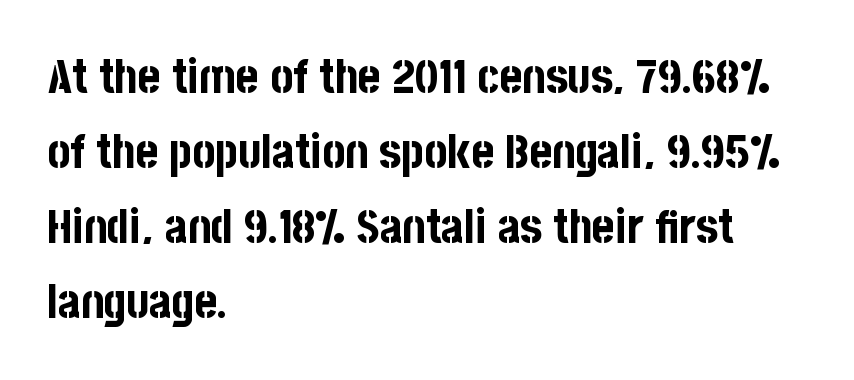
Q: Is the text bold? A: Yes.
Q: Is the text italic (slanted)? A: No, it is upright.
Q: Is the typeface a serif or a sans-serif typeface? A: Sans-serif.
Q: Is the text underlined? A: No.
Q: How is the paragraph aligned? A: Left-aligned.
Q: Is the spacing between letters normal or unusually wide? A: Normal.
Q: Is the spacing between lines tight, normal or loose? A: Normal.
Q: Width (condensed, normal, or wide)? A: Condensed.
Q: Stroke contrast? A: Low.
Q: x-height? A: Large.
Q: Monospaced? A: No.
